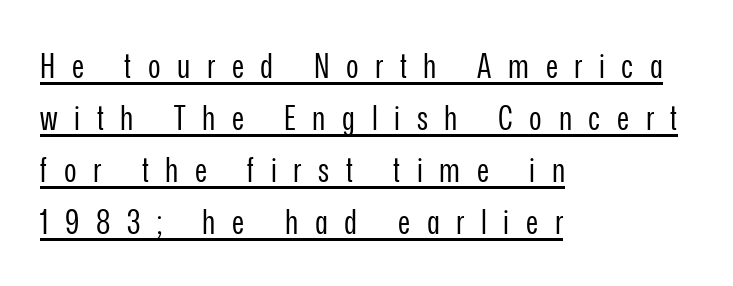
The image shows 34 px regular-weight, condensed sans-serif type, upright; set left-aligned, normal line spacing (1.53x), unusually wide letter spacing (+0.49 em), underlined; low stroke contrast and a medium x-height.
